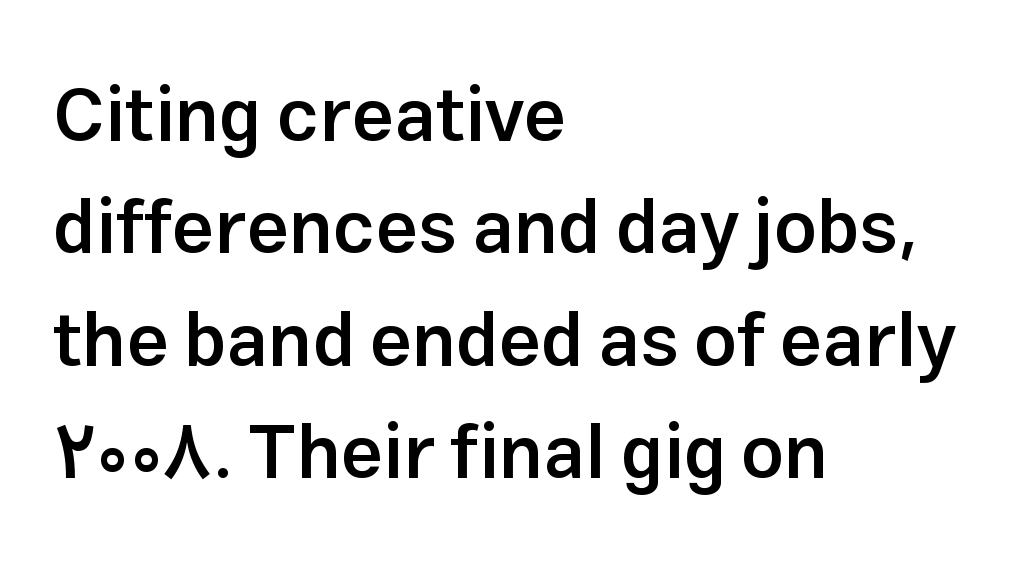
{"serif": "no", "italic": "no", "bold": "semi", "weight": "semibold", "width": "normal", "stroke_contrast": "low", "x_height": "medium", "monospaced": "no", "underline": "no", "align": "left", "line_spacing": "normal", "line_spacing_ratio": 1.5, "letter_spacing": "normal", "letter_spacing_em": 0.0, "glyph_px": 75}
